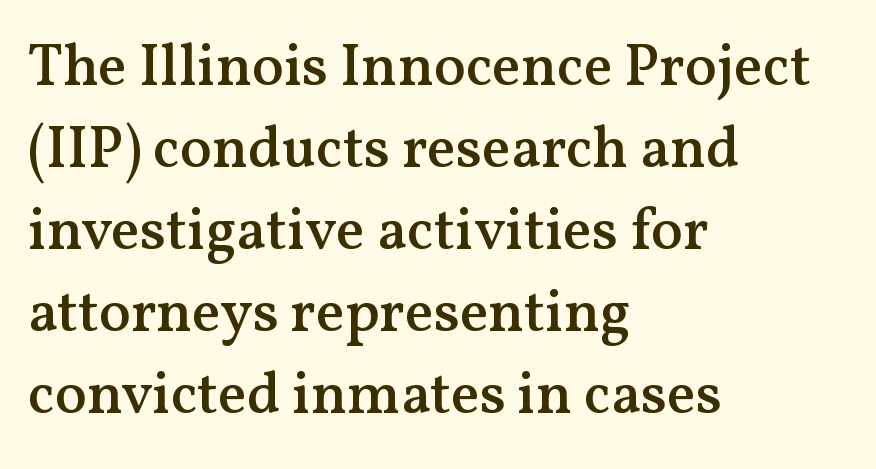
Its strokes are somewhat broadened, the hallmark of semibold type. The passage shown is typed in a proportional face where columns would drift. Has an underline been added? It has not. The line texture is even and compact thanks to regular tracking.
